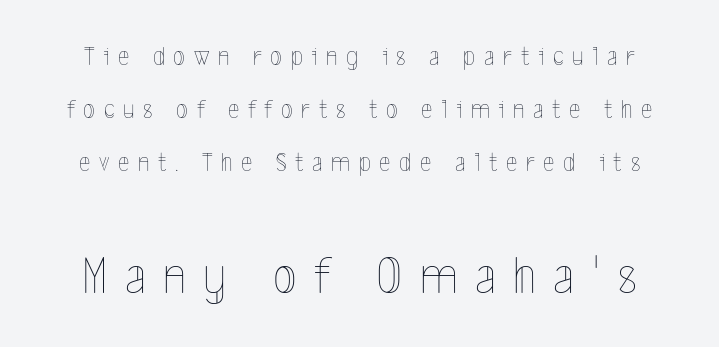
Loose tracking; the words dissolve into strings of separated letters. Size contrast runs from small at the top to large at the bottom. Heaviness? Minimal to ordinary, like unemphasized prose. The block of text is sparse from top to bottom, with ample space between rows. These lines are rendered in a variable-pitch font.
